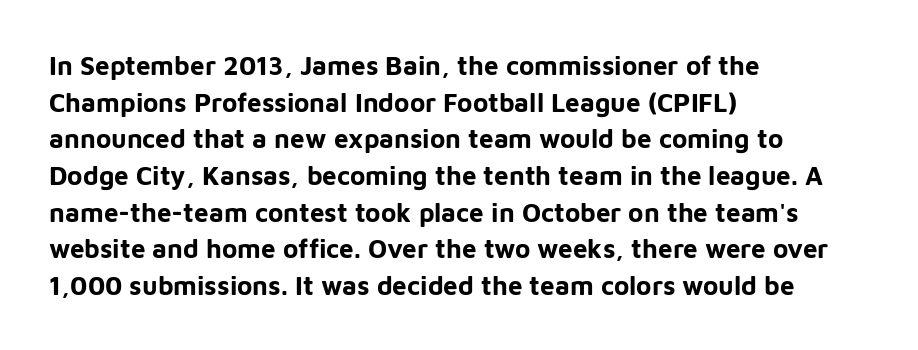
The image shows 26 px bold type, upright; set left-aligned, normal line spacing (1.41x), normal letter spacing, not underlined.
